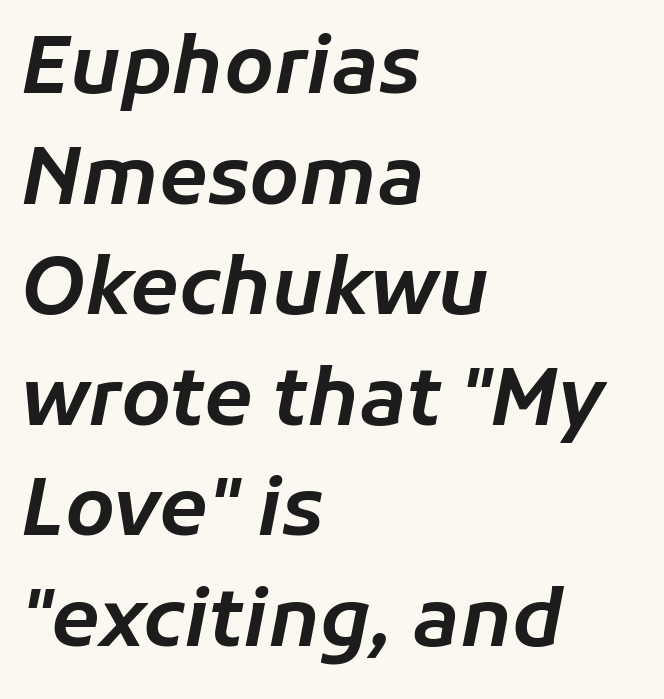
Q: Is the text italic (slanted)? A: Yes, it leans right by about 11 degrees.
Q: Is the text underlined? A: No.
Q: How is the paragraph aligned? A: Left-aligned.
Q: Is the spacing between letters normal or unusually wide? A: Normal.
Q: Is the spacing between lines tight, normal or loose? A: Normal.
Q: Width (condensed, normal, or wide)? A: Normal.
Q: Stroke contrast? A: Low.
Q: x-height? A: Medium.
Q: Monospaced? A: No.
